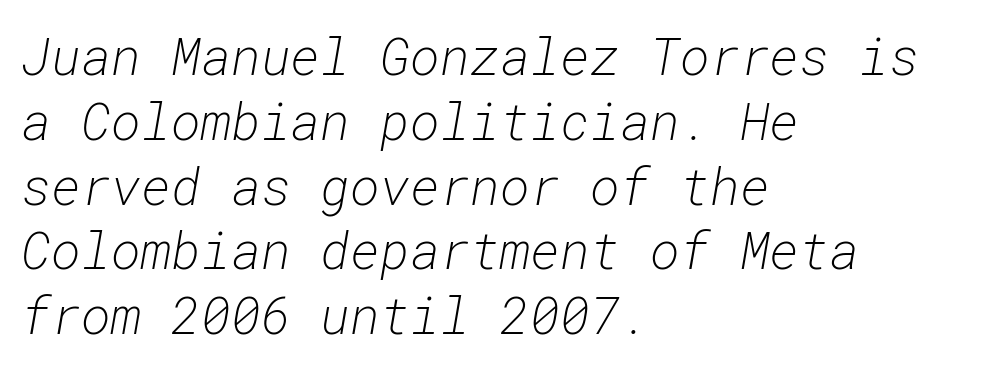
Reading down the column, the eye jumps a familiar distance to each next line. Characters follow at the spacing the type designer built in. Style check: oblique. A bare baseline throughout the passage.
